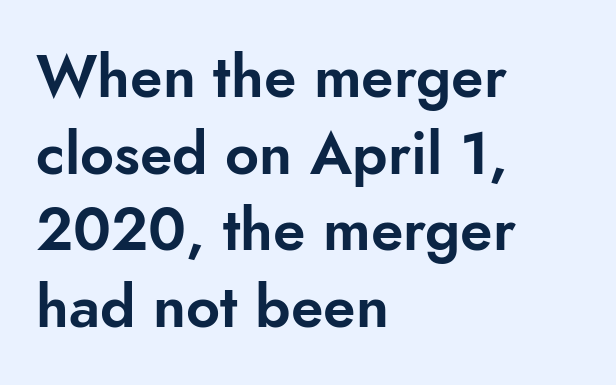
{"serif": "no", "italic": "no", "width": "normal", "stroke_contrast": "low", "x_height": "small", "monospaced": "no", "underline": "no", "align": "left", "line_spacing": "normal", "line_spacing_ratio": 1.3, "letter_spacing": "normal", "letter_spacing_em": 0.0, "glyph_px": 59}
